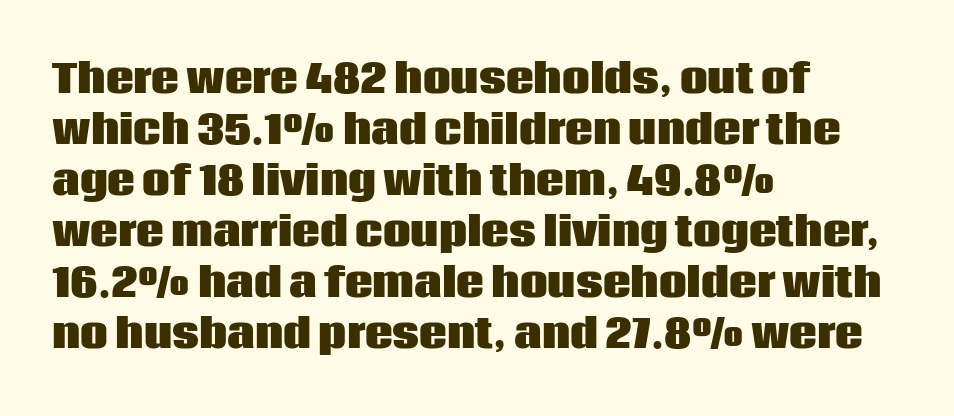
There is no visible air inserted between adjacent glyphs. Posture: straight, roman, zero tilt. The glyphs have the mass of a bold cut. Here the designer chose a conventional face with non-uniform glyph widths. Check where the strokes stop: nothing finishes them off — pure sans. Visually the block forms a straight wall on the left and a jagged coastline on the right.
